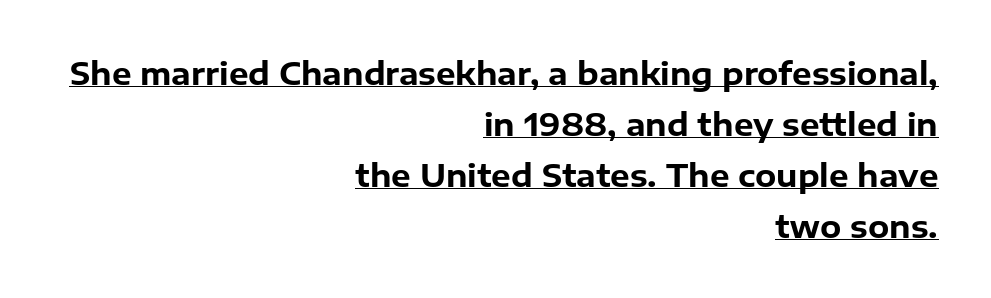
The image shows 31 px bold sans-serif type, upright; set right-aligned, normal line spacing (1.64x), normal letter spacing, underlined; low stroke contrast and a medium x-height.
